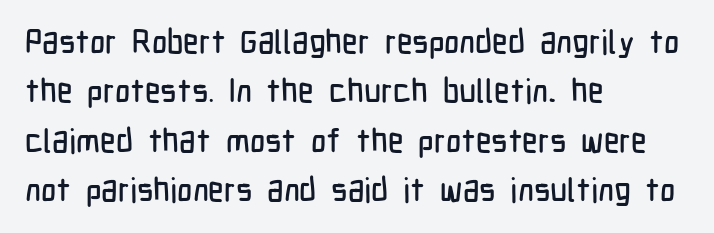
The line-height multiplier appears to be the usual default. Does extra space separate the letters? No, they use regular spacing. A sans-serif font was chosen for this passage. Nobody drew a line under any word here. Horizontally, the lines are justified to the leading edge only.
